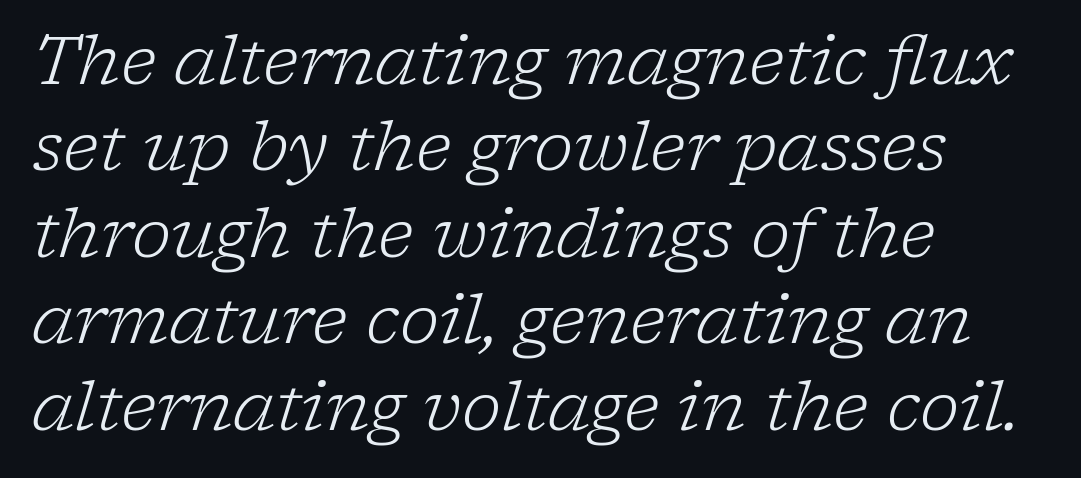
{"serif": "yes", "italic": "yes", "lean": "right", "slant_degrees": 17, "bold": "no", "weight": "light", "width": "normal", "stroke_contrast": "low", "x_height": "medium", "monospaced": "no", "underline": "no", "align": "left", "line_spacing": "normal", "line_spacing_ratio": 1.29, "letter_spacing": "normal", "letter_spacing_em": 0.0, "glyph_px": 67}
